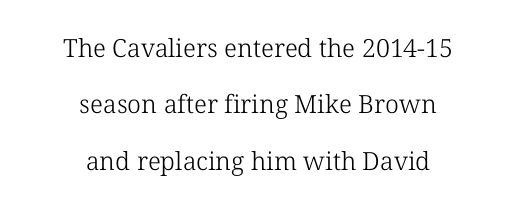
Q: Is the text bold? A: No.
Q: Is the text italic (slanted)? A: No, it is upright.
Q: Is the text underlined? A: No.
Q: How is the paragraph aligned? A: Centered.
Q: Is the spacing between letters normal or unusually wide? A: Normal.
Q: Is the spacing between lines tight, normal or loose? A: Loose.
